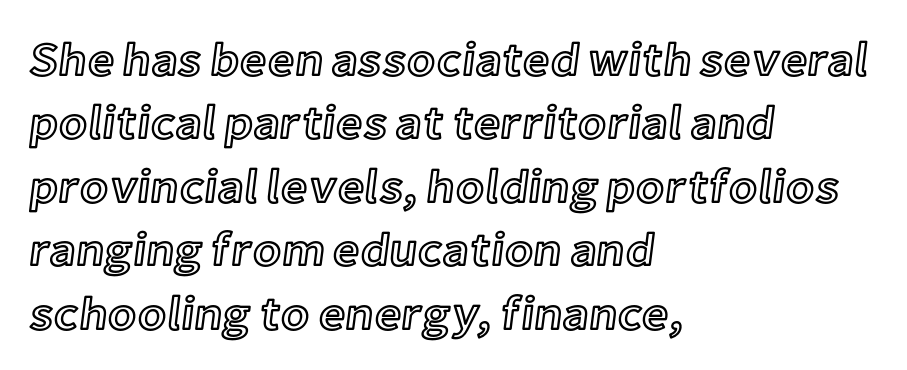
Q: Is the text italic (slanted)? A: Yes.
Q: Is the text underlined? A: No.
Q: How is the paragraph aligned? A: Left-aligned.
Q: Is the spacing between letters normal or unusually wide? A: Normal.
Q: Is the spacing between lines tight, normal or loose? A: Normal.
Q: Width (condensed, normal, or wide)? A: Normal.
Q: x-height? A: Medium.
Q: Monospaced? A: No.
